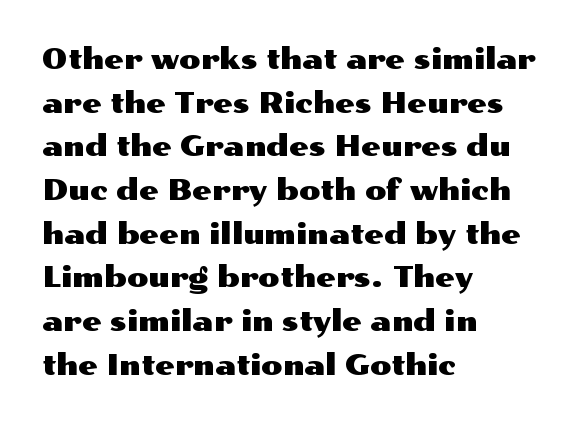
The image shows 28 px wide sans-serif type, upright; set left-aligned, normal line spacing (1.56x), normal letter spacing, not underlined; medium stroke contrast and a medium x-height.
